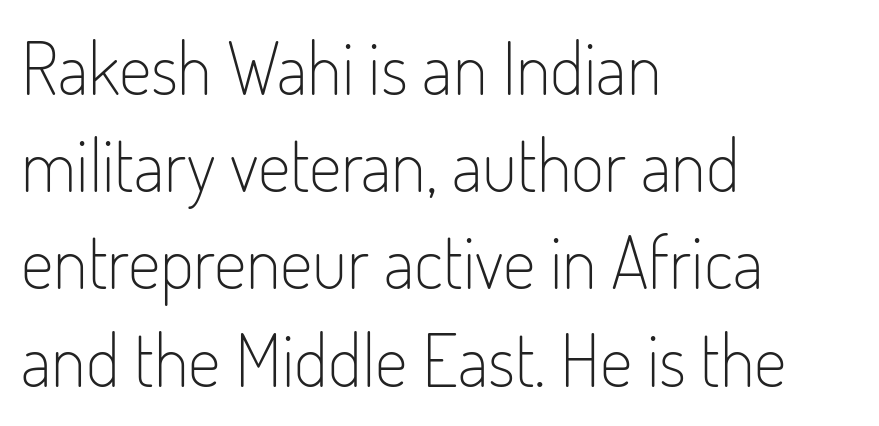
{"serif": "no", "italic": "no", "bold": "no", "weight": "light", "width": "condensed", "stroke_contrast": "low", "x_height": "small", "monospaced": "no", "underline": "no", "align": "left", "line_spacing": "normal", "line_spacing_ratio": 1.35, "letter_spacing": "normal", "letter_spacing_em": 0.0, "glyph_px": 72}
